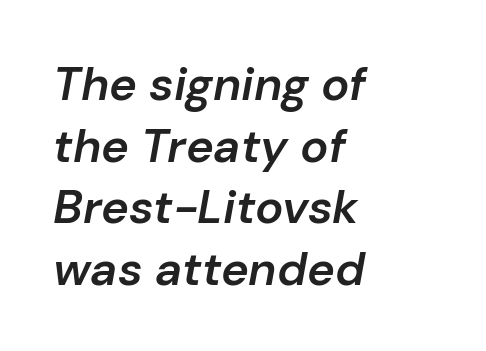
Q: Is the text bold? A: Semi-bold.
Q: Is the text italic (slanted)? A: Yes, it leans right by about 10 degrees.
Q: Is the text underlined? A: No.
Q: How is the paragraph aligned? A: Left-aligned.
Q: Is the spacing between letters normal or unusually wide? A: Normal.
Q: Is the spacing between lines tight, normal or loose? A: Normal.
Q: Width (condensed, normal, or wide)? A: Normal.
Q: Stroke contrast? A: Low.
Q: x-height? A: Medium.
Q: Monospaced? A: No.
